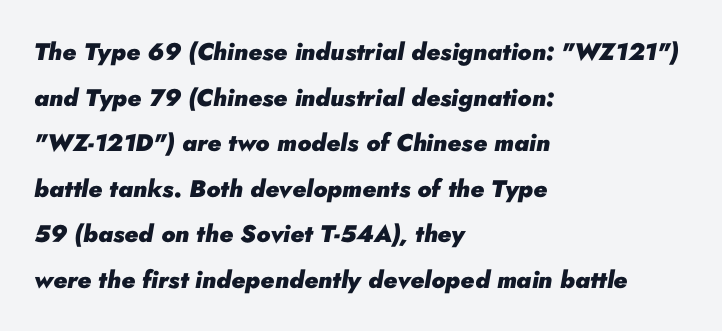
{"italic": "yes", "lean": "right", "slant_degrees": 10, "bold": "yes", "underline": "no", "align": "left", "line_spacing": "loose", "line_spacing_ratio": 1.9, "letter_spacing": "normal", "letter_spacing_em": 0.0, "glyph_px": 24}
